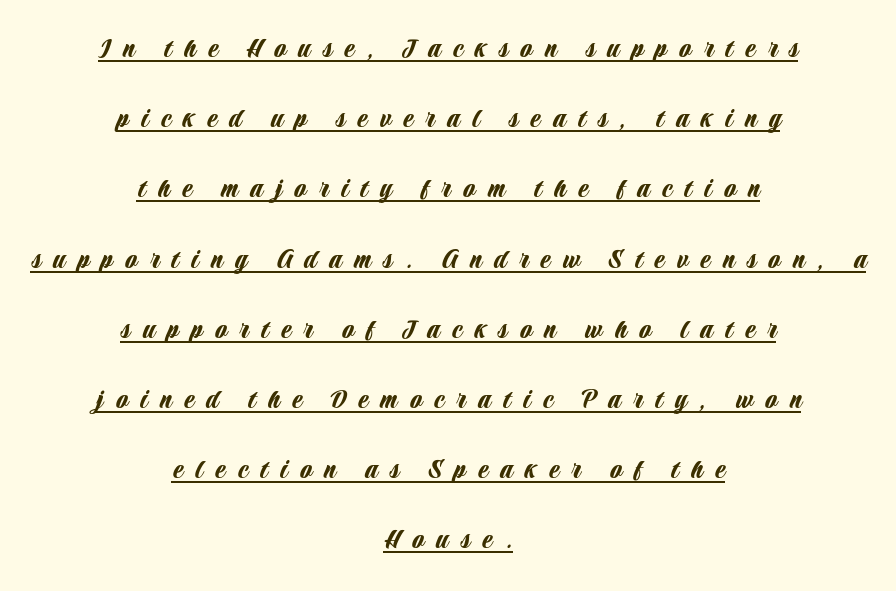
Q: Is the text italic (slanted)? A: Yes.
Q: Is the typeface a serif or a sans-serif typeface? A: Sans-serif.
Q: Is the text underlined? A: Yes.
Q: How is the paragraph aligned? A: Centered.
Q: Is the spacing between letters normal or unusually wide? A: Unusually wide.
Q: Is the spacing between lines tight, normal or loose? A: Loose.
Q: Width (condensed, normal, or wide)? A: Condensed.
Q: Stroke contrast? A: Low.
Q: x-height? A: Large.
Q: Monospaced? A: No.
